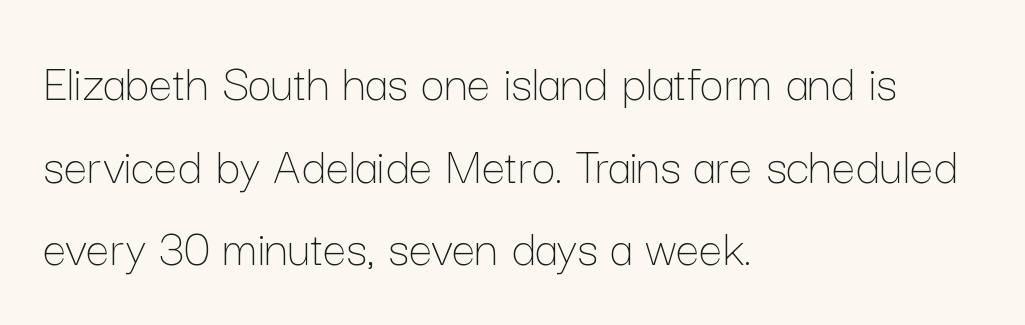
Q: Is the text bold? A: No.
Q: Is the text italic (slanted)? A: No, it is upright.
Q: Is the text underlined? A: No.
Q: How is the paragraph aligned? A: Left-aligned.
Q: Is the spacing between letters normal or unusually wide? A: Normal.
Q: Is the spacing between lines tight, normal or loose? A: Normal.
Q: Width (condensed, normal, or wide)? A: Normal.
Q: Stroke contrast? A: Low.
Q: x-height? A: Medium.
Q: Monospaced? A: No.
